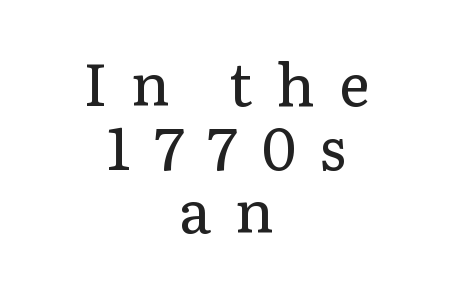
The image shows 59 px regular-weight serif type, upright; set centered, tight line spacing (1.08x), unusually wide letter spacing (+0.4 em), not underlined; low stroke contrast and a medium x-height.
